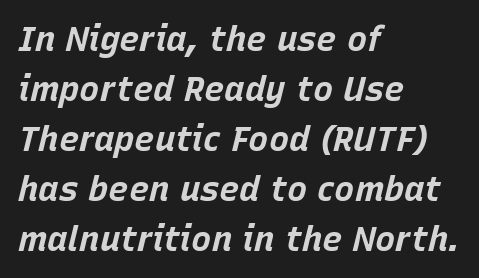
Q: Is the text bold? A: Yes.
Q: Is the text italic (slanted)? A: Yes, it leans right by about 15 degrees.
Q: Is the text underlined? A: No.
Q: How is the paragraph aligned? A: Left-aligned.
Q: Is the spacing between letters normal or unusually wide? A: Normal.
Q: Is the spacing between lines tight, normal or loose? A: Normal.
Q: Width (condensed, normal, or wide)? A: Normal.
Q: Stroke contrast? A: Low.
Q: x-height? A: Large.
Q: Monospaced? A: No.
